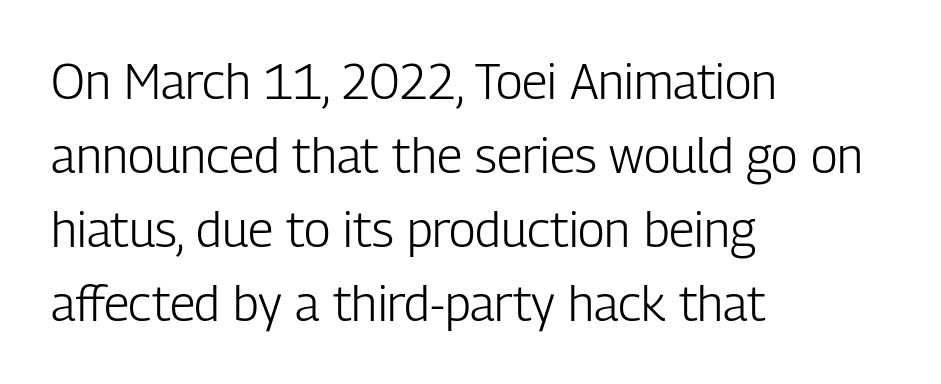
The image shows 49 px light, condensed sans-serif type, upright; set left-aligned, normal line spacing (1.51x), normal letter spacing, not underlined; low stroke contrast and a medium x-height.
